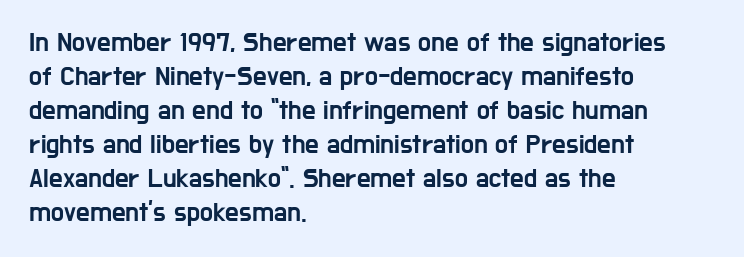
Q: Is the text italic (slanted)? A: No, it is upright.
Q: Is the text underlined? A: No.
Q: How is the paragraph aligned? A: Left-aligned.
Q: Is the spacing between letters normal or unusually wide? A: Normal.
Q: Is the spacing between lines tight, normal or loose? A: Normal.
